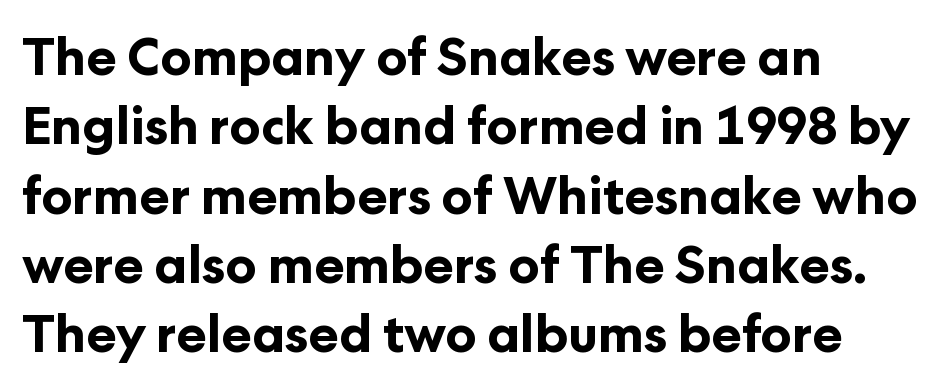
The image shows 51 px bold sans-serif type, upright; set left-aligned, normal line spacing (1.36x), normal letter spacing, not underlined; low stroke contrast and a medium x-height.
